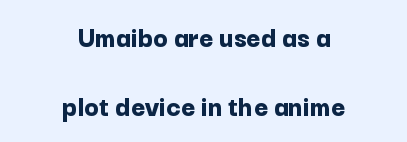
Q: Is the text bold? A: Yes.
Q: Is the text italic (slanted)? A: No, it is upright.
Q: Is the typeface a serif or a sans-serif typeface? A: Sans-serif.
Q: Is the text underlined? A: No.
Q: How is the paragraph aligned? A: Centered.
Q: Is the spacing between letters normal or unusually wide? A: Normal.
Q: Is the spacing between lines tight, normal or loose? A: Loose.
Q: Width (condensed, normal, or wide)? A: Normal.
Q: Stroke contrast? A: Low.
Q: x-height? A: Medium.
Q: Monospaced? A: No.
